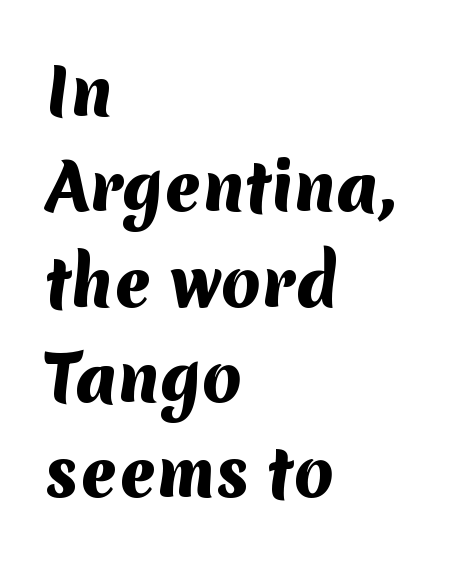
The image shows 64 px heavy sans-serif type; set left-aligned, normal line spacing (1.49x), normal letter spacing, not underlined; medium stroke contrast and a medium x-height.
